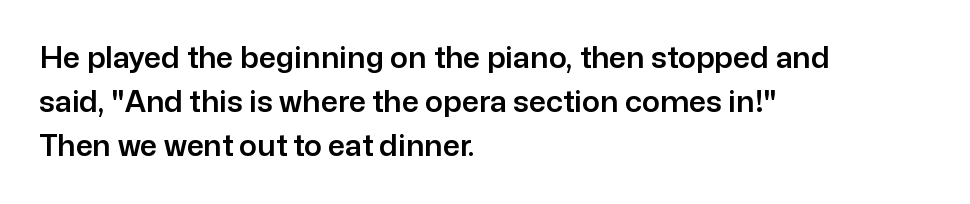
Q: Is the text italic (slanted)? A: No, it is upright.
Q: Is the typeface a serif or a sans-serif typeface? A: Sans-serif.
Q: Is the text underlined? A: No.
Q: How is the paragraph aligned? A: Left-aligned.
Q: Is the spacing between letters normal or unusually wide? A: Normal.
Q: Is the spacing between lines tight, normal or loose? A: Normal.
Q: Width (condensed, normal, or wide)? A: Normal.
Q: Stroke contrast? A: Low.
Q: x-height? A: Medium.
Q: Monospaced? A: No.
